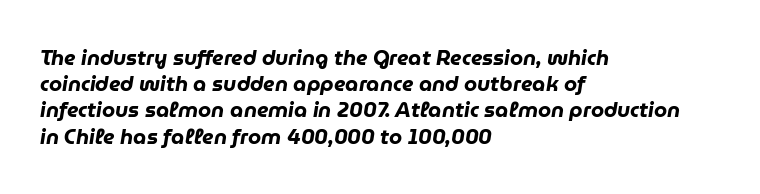
{"italic": "yes", "lean": "right", "slant_degrees": 9, "bold": "yes", "underline": "no", "align": "left", "line_spacing": "normal", "line_spacing_ratio": 1.25, "letter_spacing": "normal", "letter_spacing_em": 0.0, "glyph_px": 21}
